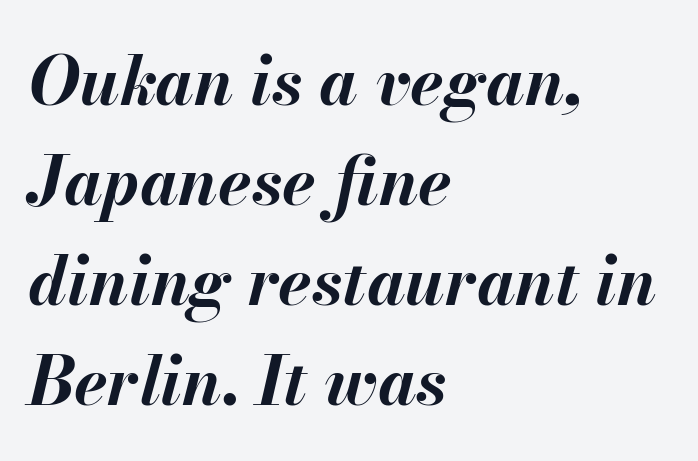
The image shows 68 px bold type, italic (leaning right); set left-aligned, normal line spacing (1.47x), normal letter spacing, not underlined; medium stroke contrast and a small x-height.
